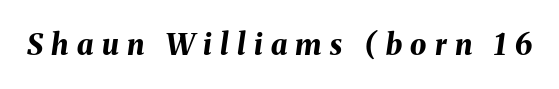
The image shows 29 px bold type, italic (leaning right); set unusually wide letter spacing (+0.29 em), not underlined; medium stroke contrast and a medium x-height.
